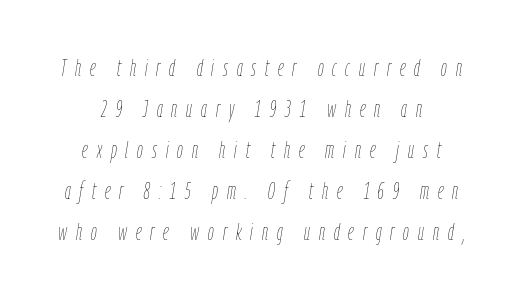
Q: Is the text bold? A: No.
Q: Is the text italic (slanted)? A: Yes, it leans right by about 9 degrees.
Q: Is the text underlined? A: No.
Q: Is the spacing between letters normal or unusually wide? A: Unusually wide.
